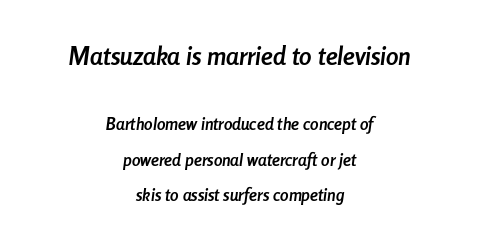
Q: Is the text bold? A: Yes.
Q: Is the text italic (slanted)? A: Yes, it leans right by about 8 degrees.
Q: Is the text underlined? A: No.
Q: How is the paragraph aligned? A: Centered.
Q: Is the spacing between letters normal or unusually wide? A: Normal.
Q: Is the spacing between lines tight, normal or loose? A: Loose.
Q: Which block of text is set in a larger size, the first (top) or the second (bottom)? A: The first (top) one.
